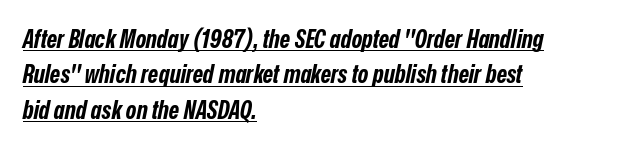
The lines in this sample share a left origin and differ only in where they stop. The specimen includes a rule beneath the text block's lines. In terms of leading, this rendering sits right in the middle. Short note: letters normally spaced.
